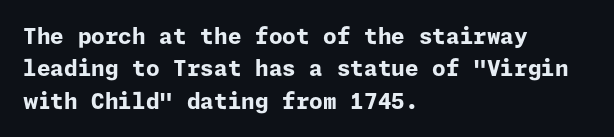
Q: Is the text bold? A: Yes.
Q: Is the text italic (slanted)? A: No, it is upright.
Q: Is the text underlined? A: No.
Q: How is the paragraph aligned? A: Left-aligned.
Q: Is the spacing between letters normal or unusually wide? A: Normal.
Q: Is the spacing between lines tight, normal or loose? A: Normal.
